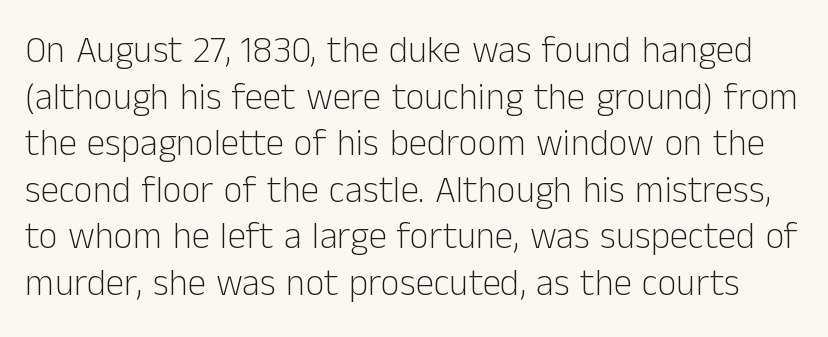
Q: Is the text bold? A: No.
Q: Is the text italic (slanted)? A: No, it is upright.
Q: Is the typeface a serif or a sans-serif typeface? A: Sans-serif.
Q: Is the text underlined? A: No.
Q: Is the spacing between letters normal or unusually wide? A: Normal.
Q: Is the spacing between lines tight, normal or loose? A: Normal.
Q: Width (condensed, normal, or wide)? A: Normal.
Q: Stroke contrast? A: Low.
Q: x-height? A: Medium.
Q: Monospaced? A: No.
